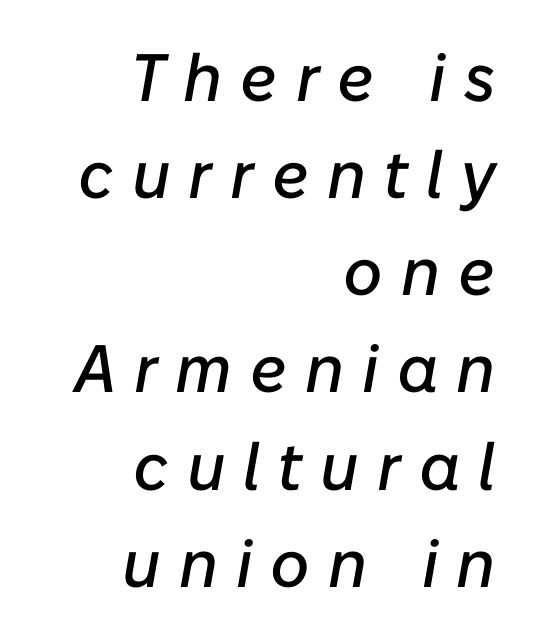
The setting favours the right margin, as signatures and pull-quotes sometimes do. Notice how descenders clear the ascenders below comfortably — that's standard leading. The area under the type is left untouched. These lines have a slow, spaced-out rhythm from letter to letter.
